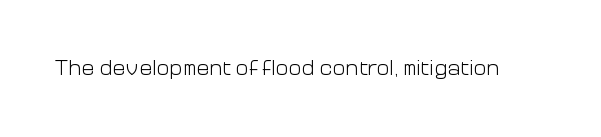
Q: Is the text bold? A: No.
Q: Is the text italic (slanted)? A: No, it is upright.
Q: Is the text underlined? A: No.
Q: Is the spacing between letters normal or unusually wide? A: Normal.
